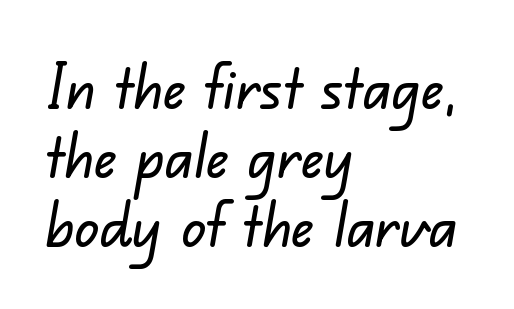
Bare-footed words on every line. These lines are composed in type without serifs. The rendering uses a small line-height, squeezing the rows. The letters advance in unequal steps, a hallmark of proportional type.
